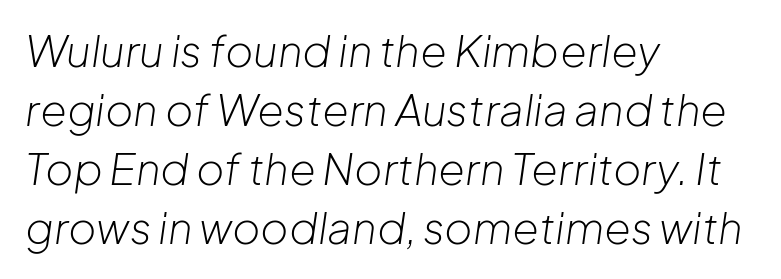
Q: Is the text bold? A: No.
Q: Is the text italic (slanted)? A: Yes, it leans right by about 8 degrees.
Q: Is the text underlined? A: No.
Q: How is the paragraph aligned? A: Left-aligned.
Q: Is the spacing between letters normal or unusually wide? A: Normal.
Q: Is the spacing between lines tight, normal or loose? A: Normal.
Q: Width (condensed, normal, or wide)? A: Normal.
Q: Stroke contrast? A: Low.
Q: x-height? A: Medium.
Q: Monospaced? A: No.
